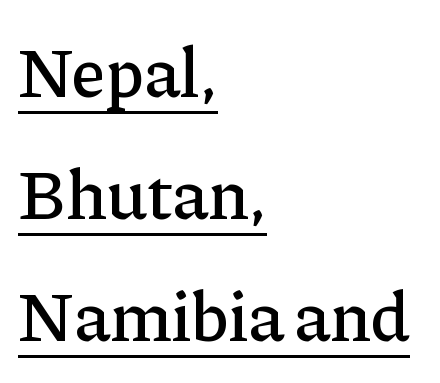
{"serif": "yes", "italic": "no", "width": "normal", "stroke_contrast": "low", "x_height": "medium", "monospaced": "no", "underline": "yes", "align": "left", "line_spacing_ratio": 1.72, "letter_spacing": "normal", "letter_spacing_em": 0.0, "glyph_px": 71}
